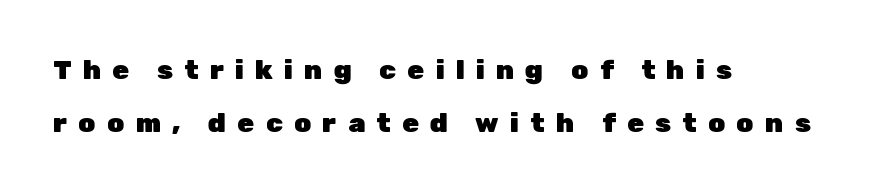
The setting favours the left margin, as ordinary paragraphs usually do. The strip under each line holds only bare page. Horizontal bands of white between lines are thick stripes. This sample uses an upright cut, with every glyph sitting square on the baseline. As a designer I'd log this as weight 700, bold. What stands out about the letter spacing? Its width — letters are far apart.
